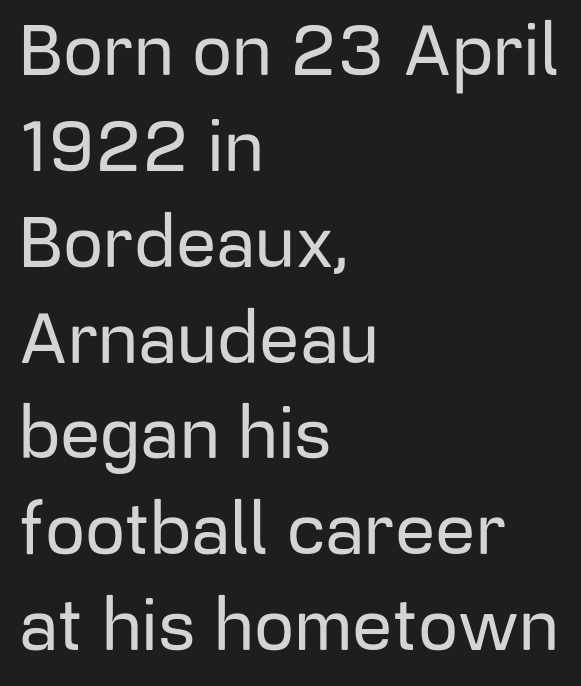
Q: Is the text italic (slanted)? A: No, it is upright.
Q: Is the typeface a serif or a sans-serif typeface? A: Sans-serif.
Q: Is the text underlined? A: No.
Q: How is the paragraph aligned? A: Left-aligned.
Q: Is the spacing between letters normal or unusually wide? A: Normal.
Q: Is the spacing between lines tight, normal or loose? A: Normal.
Q: Width (condensed, normal, or wide)? A: Normal.
Q: Stroke contrast? A: Low.
Q: x-height? A: Medium.
Q: Monospaced? A: No.
